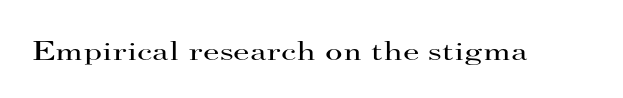
Q: Is the text bold? A: No.
Q: Is the text italic (slanted)? A: No, it is upright.
Q: Is the text underlined? A: No.
Q: Is the spacing between letters normal or unusually wide? A: Normal.
